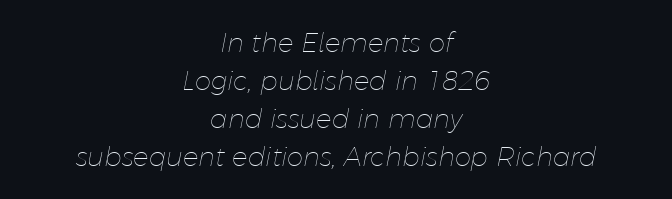
Q: Is the text bold? A: No.
Q: Is the text italic (slanted)? A: Yes, it leans right by about 11 degrees.
Q: Is the text underlined? A: No.
Q: How is the paragraph aligned? A: Centered.
Q: Is the spacing between letters normal or unusually wide? A: Normal.
Q: Is the spacing between lines tight, normal or loose? A: Normal.
